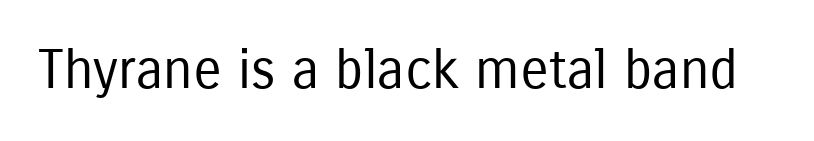
{"serif": "no", "italic": "no", "bold": "no", "weight": "regular", "width": "condensed", "stroke_contrast": "low", "x_height": "medium", "monospaced": "no", "underline": "no", "letter_spacing": "normal", "letter_spacing_em": 0.0, "glyph_px": 54}
